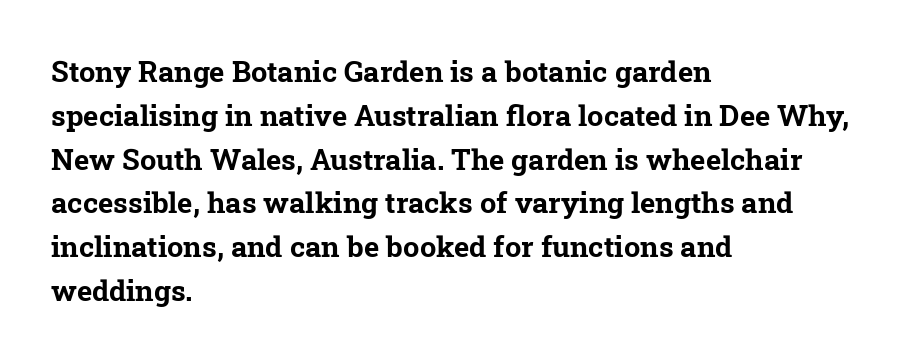
Leading: standard. Font category for this specimen: serif. Is the type bold? Yes — the strokes are clearly thick and heavy. Line starts are locked; line ends wander.
